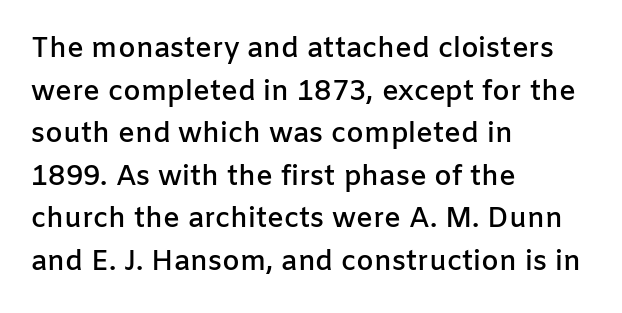
{"serif": "no", "italic": "no", "bold": "semi", "weight": "semibold", "width": "normal", "stroke_contrast": "low", "x_height": "medium", "monospaced": "no", "underline": "no", "align": "left", "line_spacing": "normal", "line_spacing_ratio": 1.52, "letter_spacing": "normal", "letter_spacing_em": 0.0, "glyph_px": 28}
